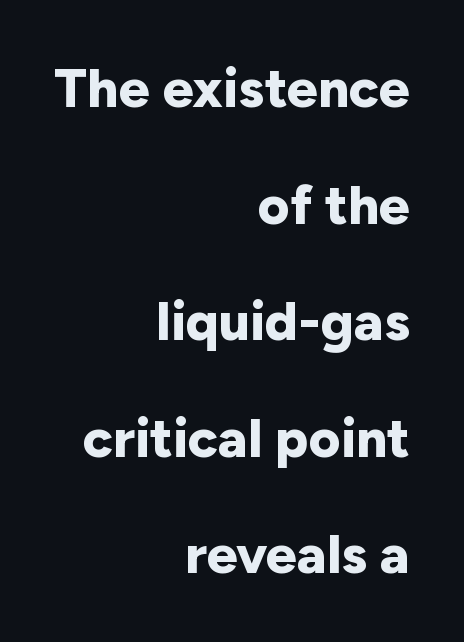
{"serif": "no", "italic": "no", "bold": "yes", "weight": "bold", "width": "normal", "stroke_contrast": "low", "x_height": "medium", "monospaced": "no", "underline": "no", "align": "right", "line_spacing": "loose", "line_spacing_ratio": 2.12, "letter_spacing": "normal", "letter_spacing_em": 0.0, "glyph_px": 55}
